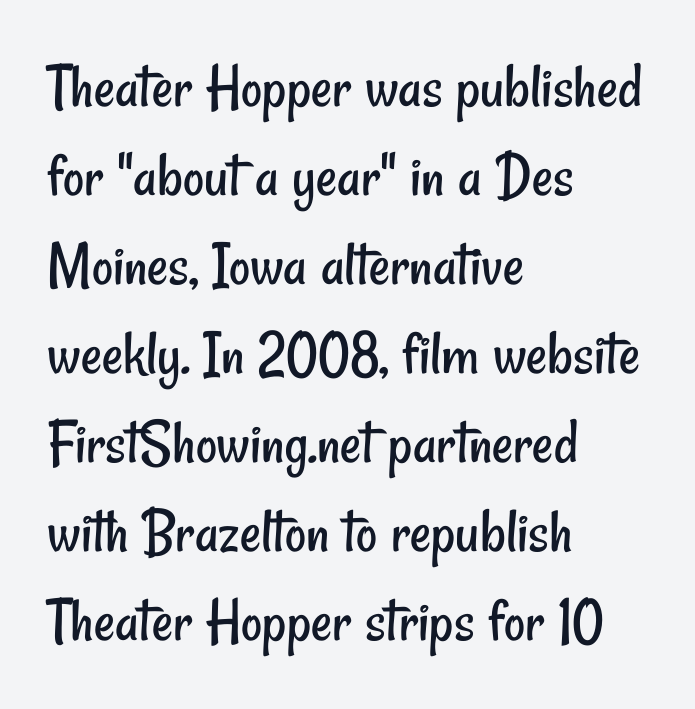
Think of a printed novel: that variable character pitch is what you see here. If you drew a ruler down the left edge, every line would touch it. Anything drawn beneath the words? Only blank space. The letters carry no serifs — their stems end cleanly without finishing strokes.
